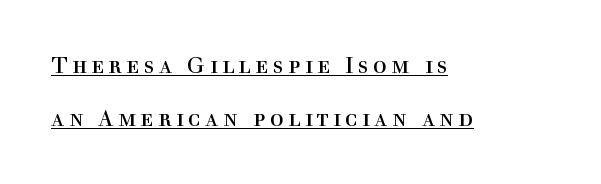
Q: Is the text bold? A: No.
Q: Is the text italic (slanted)? A: No, it is upright.
Q: Is the text underlined? A: Yes.
Q: How is the paragraph aligned? A: Left-aligned.
Q: Is the spacing between lines tight, normal or loose? A: Loose.
